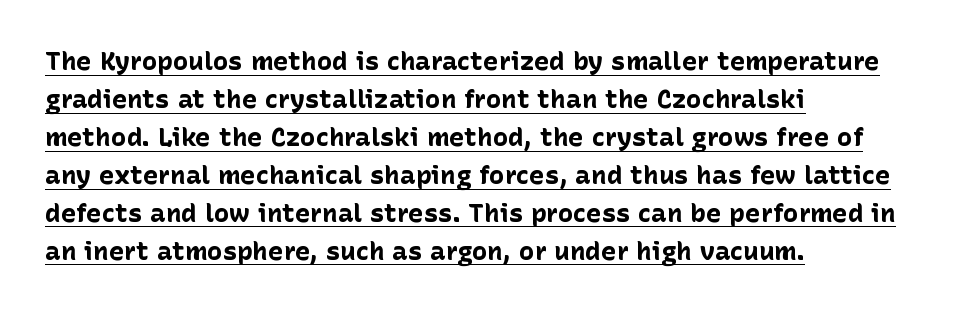
{"italic": "no", "bold": "yes", "underline": "yes", "align": "left", "line_spacing": "normal", "line_spacing_ratio": 1.46, "letter_spacing": "normal", "letter_spacing_em": 0.0, "glyph_px": 26}
